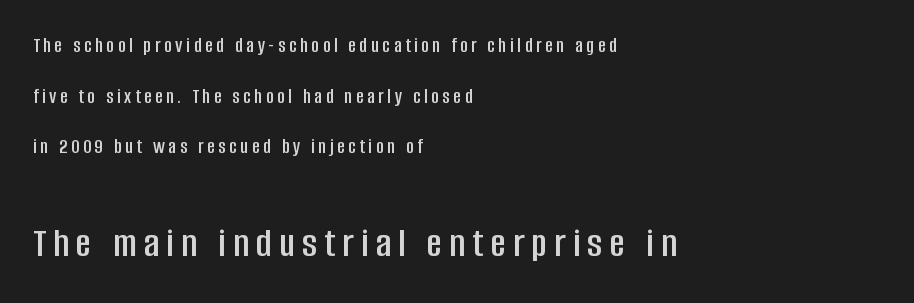
Caption: upper text group reduced, lower text group enlarged. A bare baseline throughout the passage. Proportional: the letters do not fall into vertical columns. Leading is clearly above the norm, producing a sparse column. The font family rendered here belongs to the sans-serif group. Notice how the stems are strictly vertical — no italics here.
